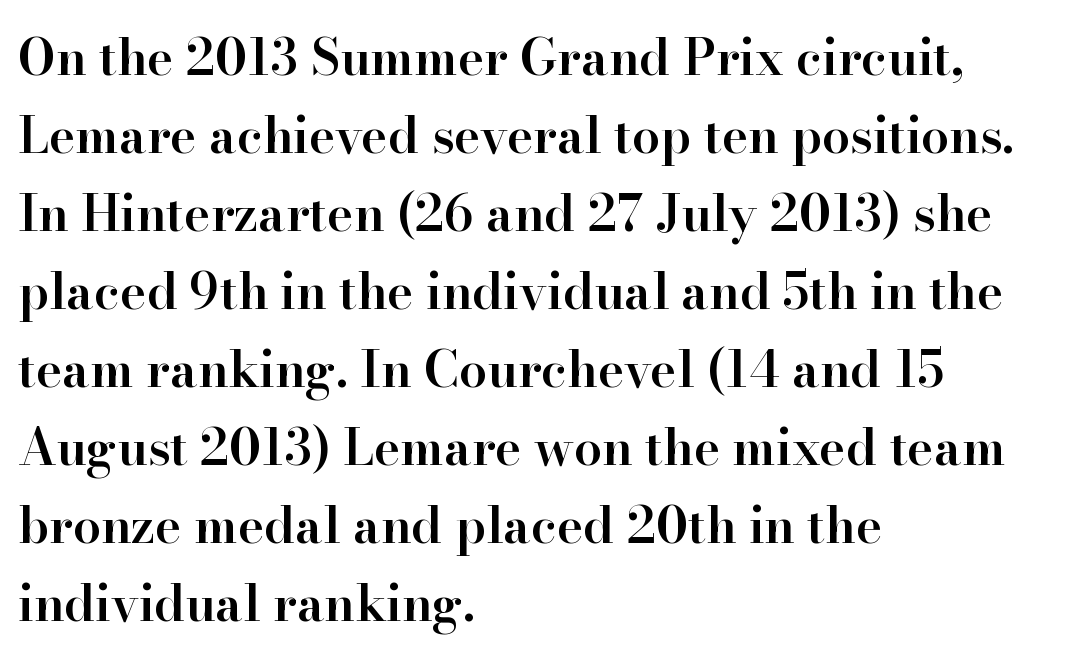
{"serif": "yes", "italic": "no", "bold": "semi", "weight": "semibold", "width": "normal", "stroke_contrast": "high", "x_height": "small", "monospaced": "no", "underline": "no", "align": "left", "line_spacing": "normal", "line_spacing_ratio": 1.56, "letter_spacing": "normal", "letter_spacing_em": 0.0, "glyph_px": 50}
